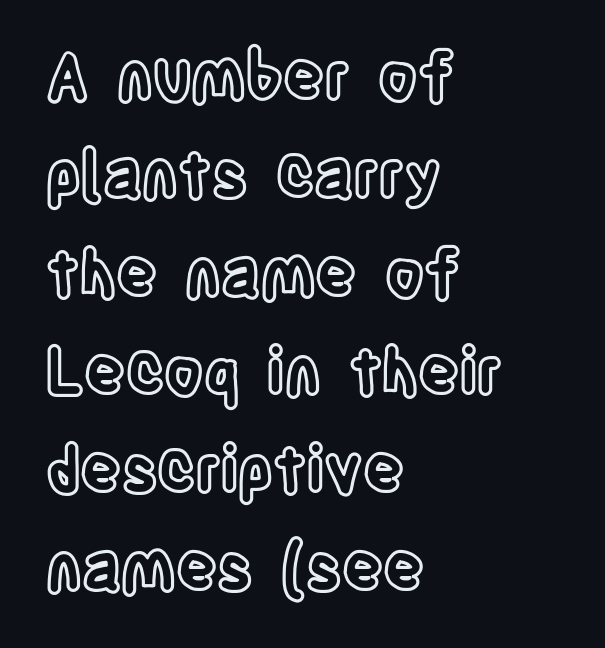
Q: Is the text italic (slanted)? A: No, it is upright.
Q: Is the text underlined? A: No.
Q: How is the paragraph aligned? A: Left-aligned.
Q: Is the spacing between letters normal or unusually wide? A: Normal.
Q: Is the spacing between lines tight, normal or loose? A: Normal.
Q: Width (condensed, normal, or wide)? A: Condensed.
Q: x-height? A: Large.
Q: Monospaced? A: No.
